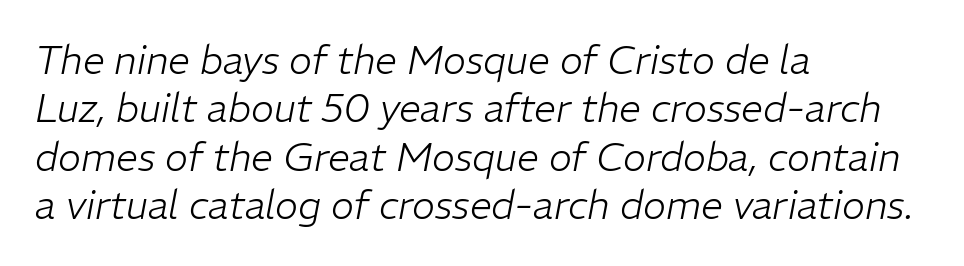
This rendering uses left alignment, leaving the right contour irregular. Underline: absent. This is oblique type, the kind used for emphasis or titles. A typesetter would call this proportional, since set widths differ per character.
